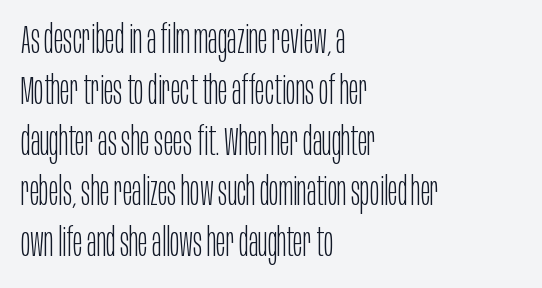
The image shows 40 px light, condensed sans-serif type, upright; set left-aligned, normal line spacing (1.27x), normal letter spacing, not underlined; low stroke contrast and a large x-height.
